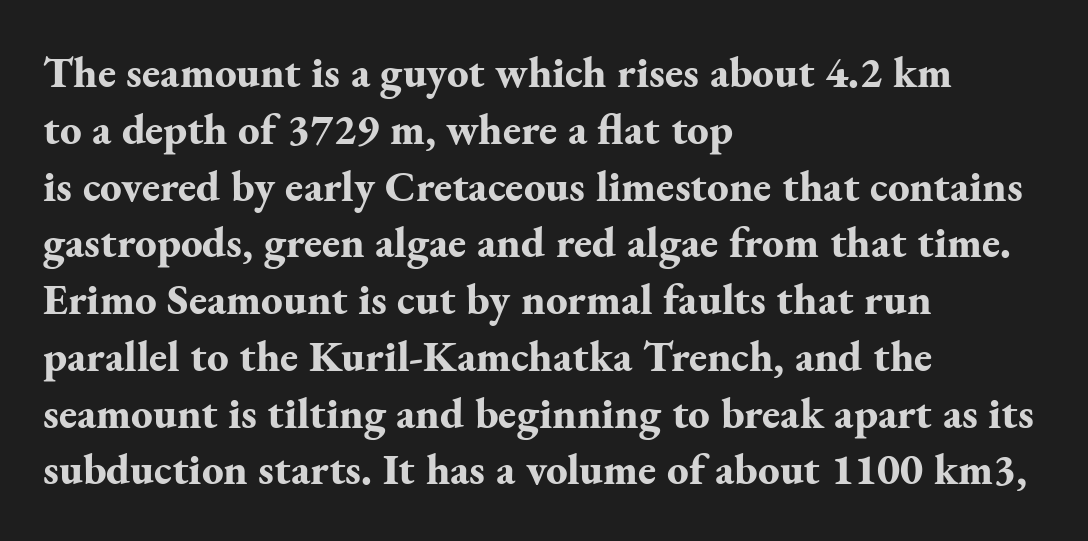
Horizontal bands of white between lines are of average thickness. The ragged edge is on the right, which tells us the setting is flush left. Just letters on the line, the space beneath them empty. You'd pick this weight for a headline — it's a proper bold. Every stem runs plumb, perpendicular to the baseline.
